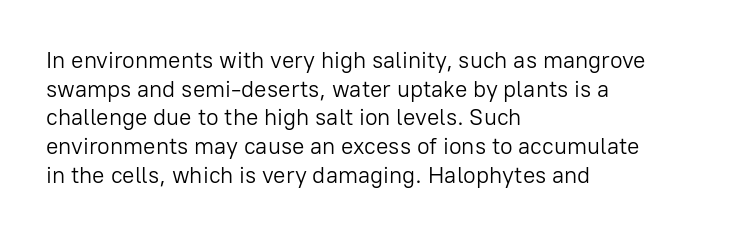
Q: Is the text bold? A: No.
Q: Is the text italic (slanted)? A: No, it is upright.
Q: Is the text underlined? A: No.
Q: How is the paragraph aligned? A: Left-aligned.
Q: Is the spacing between letters normal or unusually wide? A: Normal.
Q: Is the spacing between lines tight, normal or loose? A: Normal.
